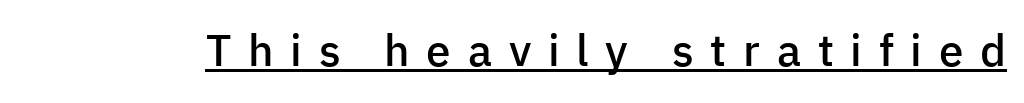
Q: Is the text bold? A: Semi-bold.
Q: Is the text italic (slanted)? A: No, it is upright.
Q: Is the typeface a serif or a sans-serif typeface? A: Sans-serif.
Q: Is the text underlined? A: Yes.
Q: Is the spacing between letters normal or unusually wide? A: Unusually wide.
Q: Width (condensed, normal, or wide)? A: Normal.
Q: Stroke contrast? A: Low.
Q: x-height? A: Medium.
Q: Monospaced? A: No.
